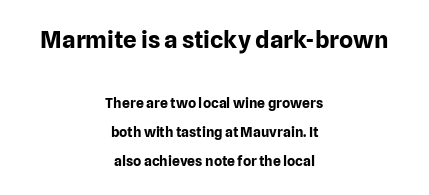
Q: Is the text bold? A: Yes.
Q: Is the text italic (slanted)? A: No, it is upright.
Q: Is the text underlined? A: No.
Q: How is the paragraph aligned? A: Centered.
Q: Is the spacing between letters normal or unusually wide? A: Normal.
Q: Is the spacing between lines tight, normal or loose? A: Loose.
Q: Which block of text is set in a larger size, the first (top) or the second (bottom)? A: The first (top) one.
